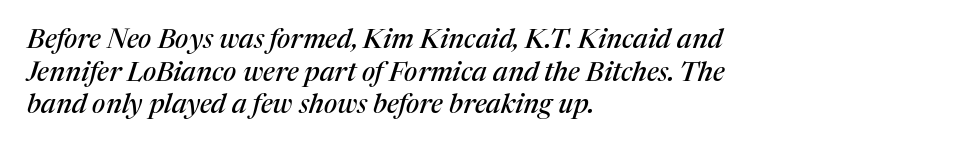
The image shows 27 px text type, italic (leaning right); set left-aligned, line spacing 1.21x, normal letter spacing, not underlined.
